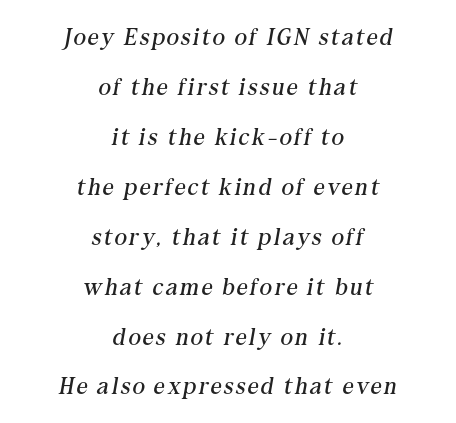
When letters slant like this, we call the style italic. Descender tails drop into unmarked territory. Reading down the column, the eye jumps a long way to each next line. Weight: regular or lighter. The whitespace from short lines is split evenly between both sides.
